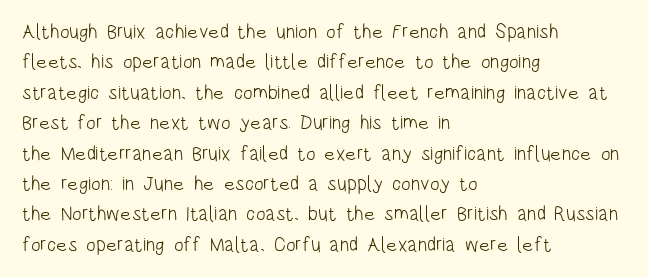
{"italic": "no", "bold": "no", "underline": "no", "align": "left", "line_spacing": "normal", "line_spacing_ratio": 1.52, "letter_spacing": "normal", "letter_spacing_em": 0.0, "glyph_px": 20}
